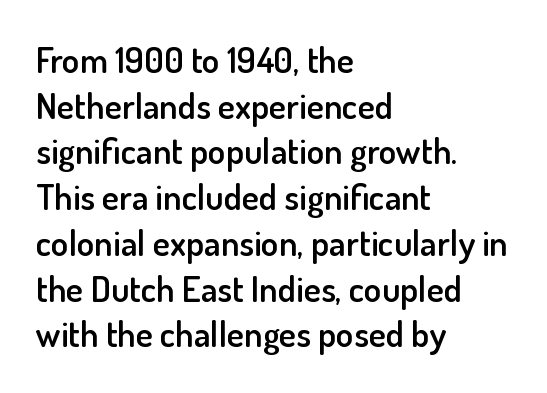
The image shows 36 px semibold sans-serif type, upright; set left-aligned, normal line spacing (1.27x), normal letter spacing, not underlined; low stroke contrast and a small x-height.
